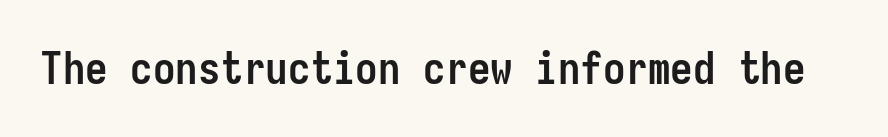
Students, this is bold: see how much ink each stroke carries. Each letter's strokes conclude bluntly, with no projecting serifs. The foot of each line stays bare and open. A typesetter would call this monospace, since all characters share one set width. It's the straight-up-and-down kind of type. The passage shown has conventional tracking throughout.
